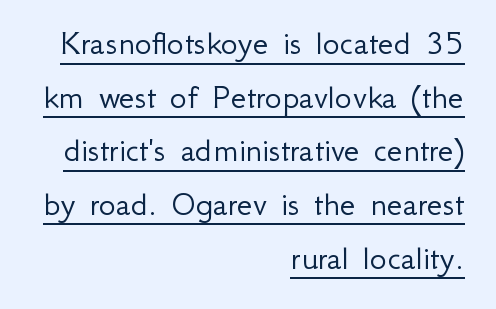
Does extra space separate the letters? No, they use regular spacing. Layout note: lines flush right. Vertical spacing — default. Looks like someone drew a line under every word here.
